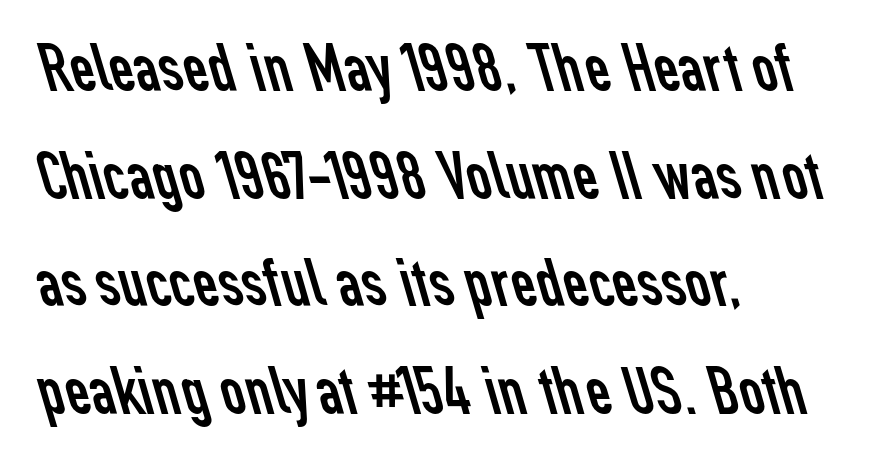
The image shows 69 px regular-weight sans-serif type; set left-aligned, normal line spacing (1.56x), normal letter spacing, not underlined; low stroke contrast and a medium x-height.
